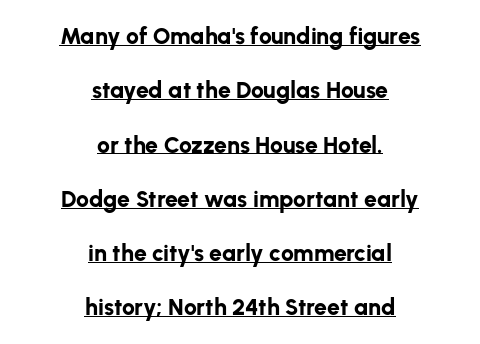
Q: Is the text bold? A: Yes.
Q: Is the text italic (slanted)? A: No, it is upright.
Q: Is the text underlined? A: Yes.
Q: How is the paragraph aligned? A: Centered.
Q: Is the spacing between letters normal or unusually wide? A: Normal.
Q: Is the spacing between lines tight, normal or loose? A: Loose.
